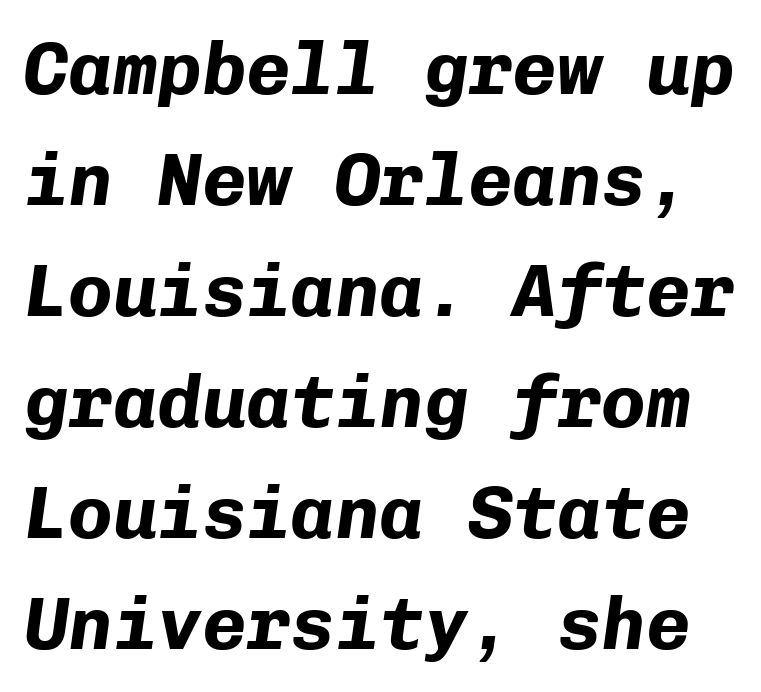
Q: Is the text bold? A: Yes.
Q: Is the text italic (slanted)? A: Yes, it leans right by about 8 degrees.
Q: Is the text underlined? A: No.
Q: Is the spacing between letters normal or unusually wide? A: Normal.
Q: Is the spacing between lines tight, normal or loose? A: Normal.
Q: Width (condensed, normal, or wide)? A: Normal.
Q: Stroke contrast? A: Low.
Q: x-height? A: Medium.
Q: Monospaced? A: Yes.
